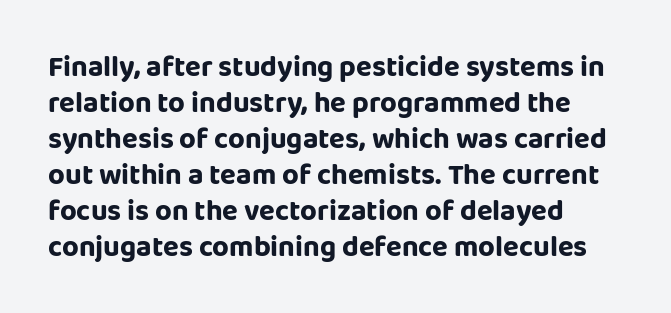
The image shows 29 px sans-serif type, upright; set left-aligned, line spacing 1.24x, normal letter spacing, not underlined; low stroke contrast and a large x-height.
